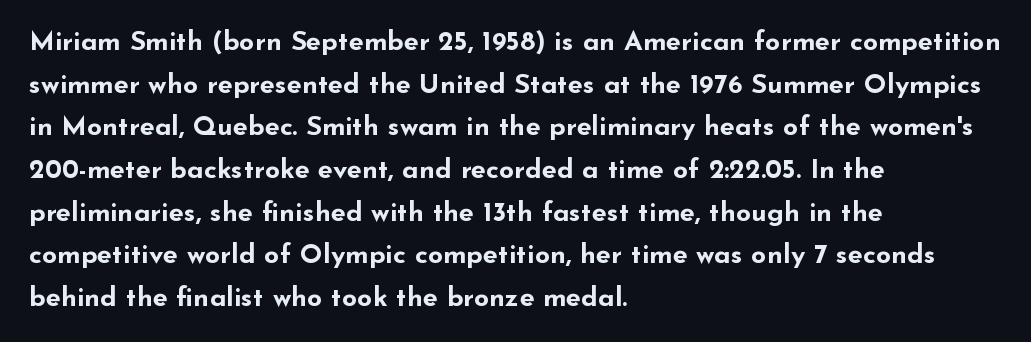
Typesetter's note: full bold, strokes at maximum text heaviness. Compared with typical paragraphs, the rows here are spaced about the same. Layout note: lines flush left. The passage shown is not underscored anywhere.
